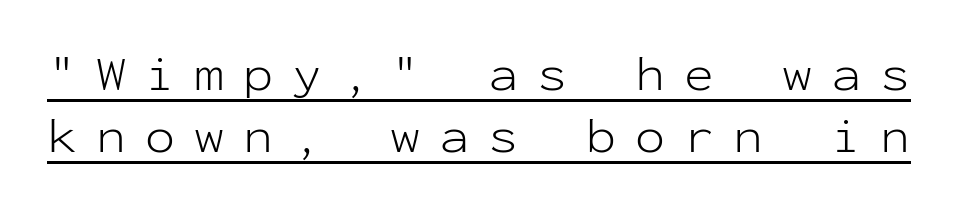
Q: Is the text bold? A: No.
Q: Is the text italic (slanted)? A: No, it is upright.
Q: Is the typeface a serif or a sans-serif typeface? A: Sans-serif.
Q: Is the text underlined? A: Yes.
Q: Is the spacing between letters normal or unusually wide? A: Unusually wide.
Q: Width (condensed, normal, or wide)? A: Normal.
Q: Stroke contrast? A: Low.
Q: x-height? A: Medium.
Q: Monospaced? A: Yes.
